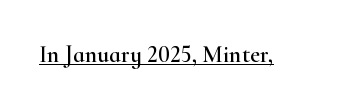
Default kerning and tracking; the words read as compact shapes. Notice how the stems are strictly vertical — no italics here. The glyphs are accompanied by a horizontal stroke just below them.
